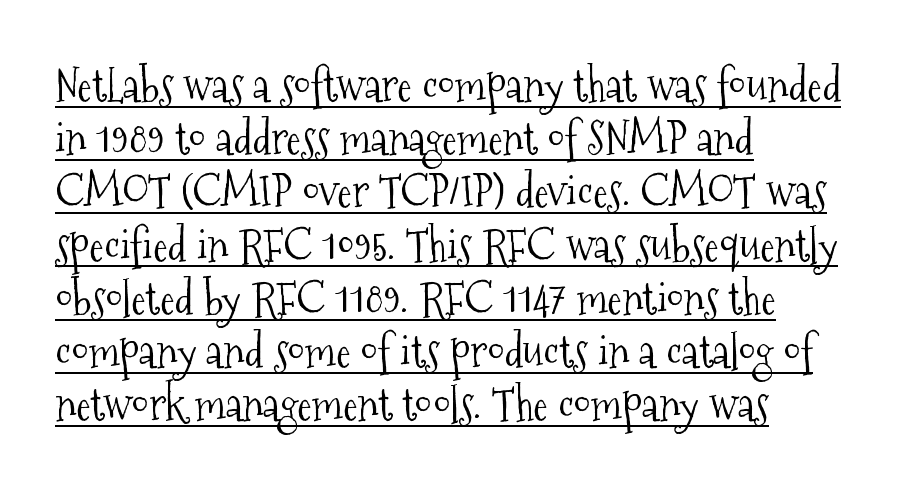
{"serif": "yes", "italic": "no", "bold": "no", "weight": "light", "width": "condensed", "stroke_contrast": "medium", "x_height": "medium", "monospaced": "no", "underline": "yes", "align": "left", "line_spacing_ratio": 1.21, "letter_spacing": "normal", "letter_spacing_em": 0.0, "glyph_px": 44}
